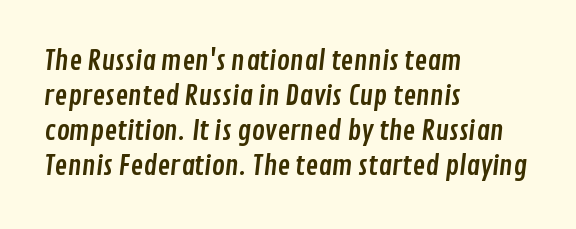
The image shows 27 px text type; set left-aligned, normal line spacing (1.3x), normal letter spacing, not underlined.
